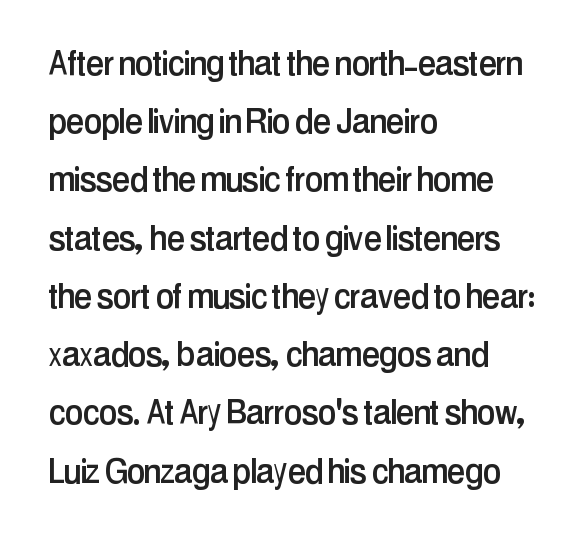
{"serif": "no", "italic": "no", "width": "condensed", "stroke_contrast": "low", "x_height": "medium", "monospaced": "no", "underline": "no", "align": "left", "line_spacing": "normal", "line_spacing_ratio": 1.42, "letter_spacing": "normal", "letter_spacing_em": 0.0, "glyph_px": 41}
